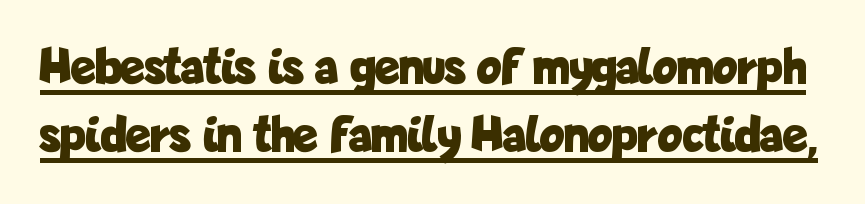
The strokes are fattened all the way to bold. Regarding leading, the lines here are spaced in the standard way. Tall strokes in this sample are plumb rather than angled. Each letter's strokes conclude bluntly, with no projecting serifs. This sample has the flowing, uneven cadence of proportional lettering. A continuous stroke trails under the words, as in a hyperlink.
